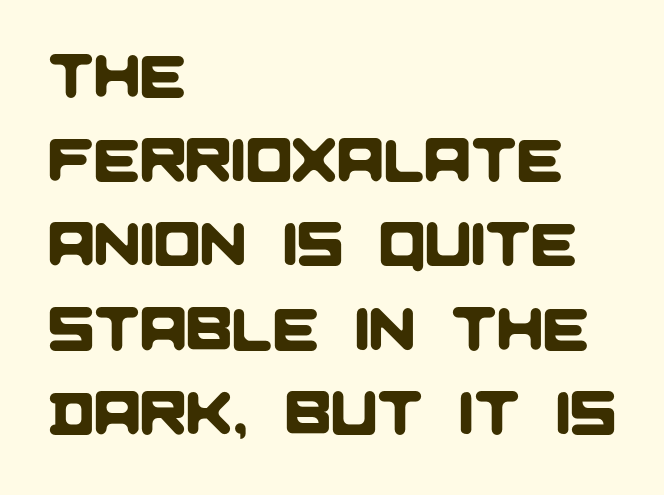
The image shows 61 px sans-serif type; set left-aligned, normal line spacing (1.38x), normal letter spacing, not underlined; low stroke contrast and a large x-height.
